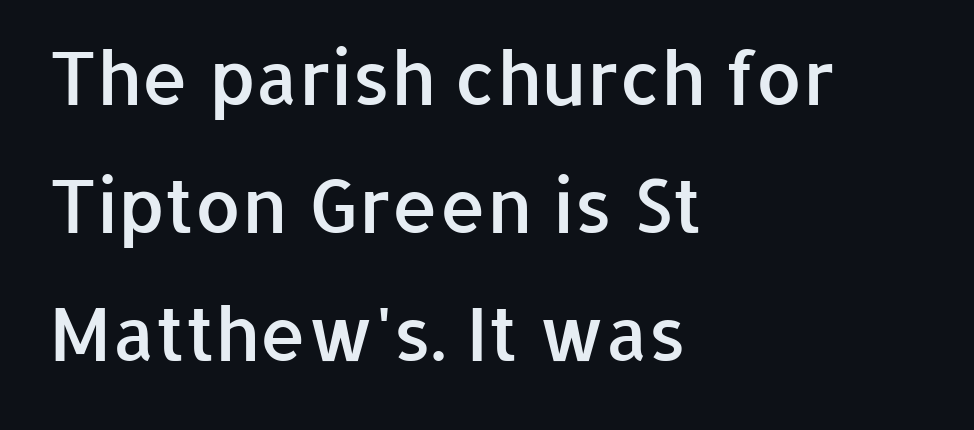
Q: Is the text bold? A: Semi-bold.
Q: Is the text italic (slanted)? A: No, it is upright.
Q: Is the typeface a serif or a sans-serif typeface? A: Sans-serif.
Q: Is the text underlined? A: No.
Q: How is the paragraph aligned? A: Left-aligned.
Q: Is the spacing between letters normal or unusually wide? A: Normal.
Q: Width (condensed, normal, or wide)? A: Normal.
Q: Stroke contrast? A: Low.
Q: x-height? A: Medium.
Q: Monospaced? A: No.
